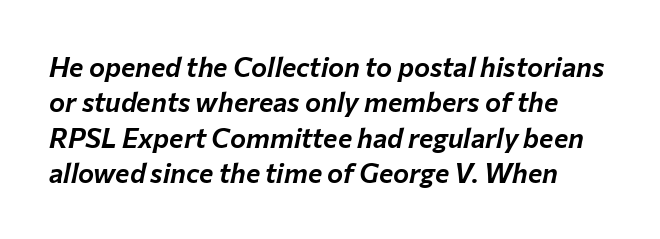
Q: Is the text italic (slanted)? A: Yes, it leans right by about 12 degrees.
Q: Is the text underlined? A: No.
Q: Is the spacing between letters normal or unusually wide? A: Normal.
Q: Is the spacing between lines tight, normal or loose? A: Normal.
